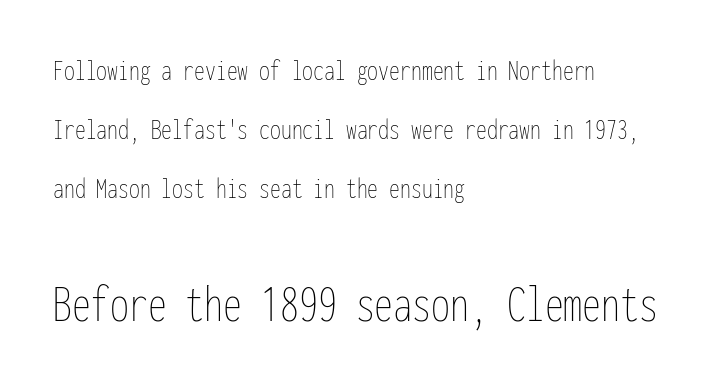
The image shows 54 px thin, condensed type, upright, monospaced; set left-aligned, loose line spacing (1.91x), normal letter spacing, not underlined; the second (bottom) block is 1.74x larger; low stroke contrast and a medium x-height.
